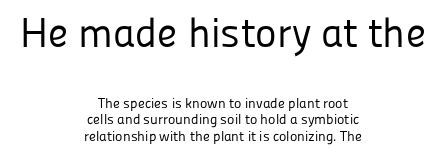
The image shows 41 px regular-weight sans-serif type, upright; set centered, line spacing 1.17x, normal letter spacing, not underlined; the first (top) block is 2.93x larger; low stroke contrast and a medium x-height.
